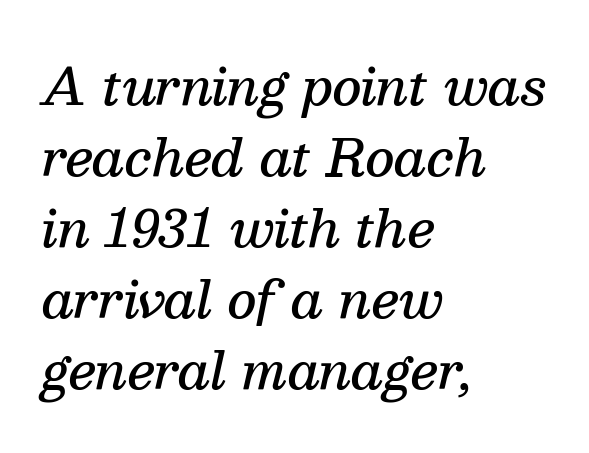
The text was rendered using a seriffed face with decorative stroke endings. A typesetter would call this zero additional tracking. Character widths vary here, with narrow letters taking less room than wide ones. What weight is shown? A semibold, between regular and bold. The passage shown is not underscored anywhere. Leading matches the norm, producing a regular column.
